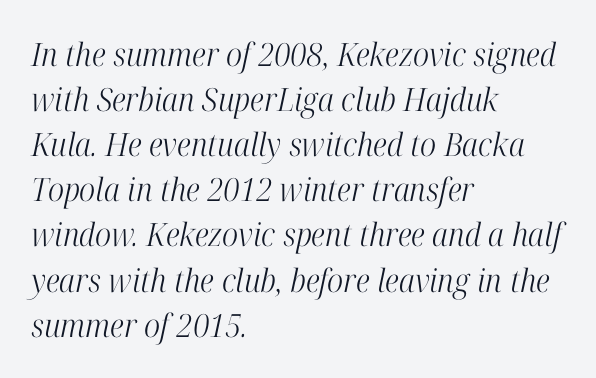
The image shows 32 px light, condensed serif type, italic (leaning right); set left-aligned, normal line spacing (1.41x), normal letter spacing, not underlined; high stroke contrast and a medium x-height.
